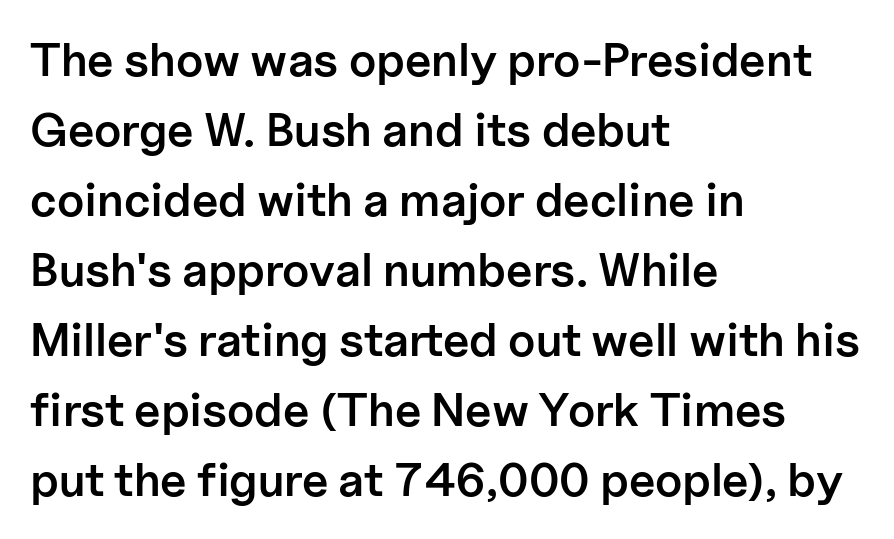
{"serif": "no", "italic": "no", "bold": "semi", "weight": "semibold", "width": "normal", "stroke_contrast": "low", "x_height": "medium", "monospaced": "no", "underline": "no", "align": "left", "line_spacing": "normal", "line_spacing_ratio": 1.49, "letter_spacing": "normal", "letter_spacing_em": 0.0, "glyph_px": 47}
